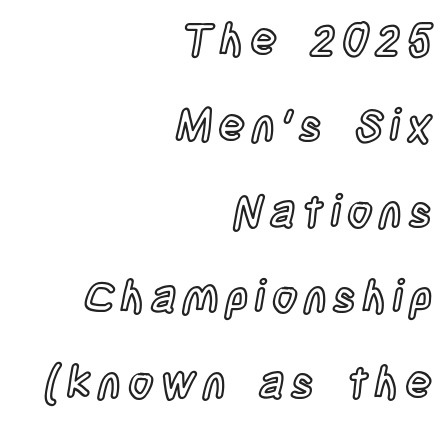
{"width": "condensed", "x_height": "large", "monospaced": "no", "underline": "no", "align": "right", "line_spacing": "loose", "line_spacing_ratio": 1.95, "glyph_px": 44}
